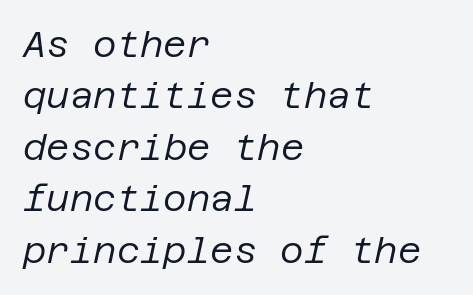
{"italic": "yes", "lean": "right", "slant_degrees": 12, "bold": "no", "weight": "regular", "width": "normal", "stroke_contrast": "low", "x_height": "large", "underline": "no", "align": "left", "line_spacing": "normal", "line_spacing_ratio": 1.43, "letter_spacing": "normal", "letter_spacing_em": 0.0, "glyph_px": 36}
